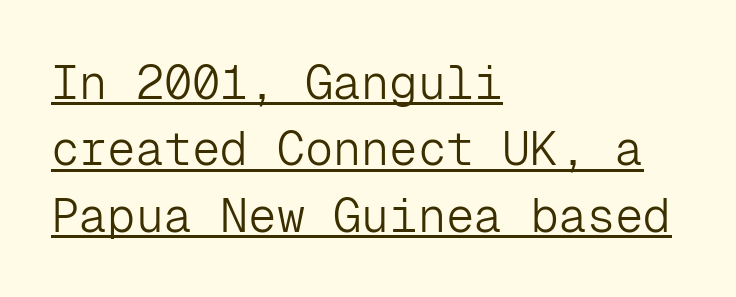
Q: Is the text bold? A: No.
Q: Is the text italic (slanted)? A: No, it is upright.
Q: Is the typeface a serif or a sans-serif typeface? A: Sans-serif.
Q: Is the text underlined? A: Yes.
Q: How is the paragraph aligned? A: Left-aligned.
Q: Is the spacing between letters normal or unusually wide? A: Normal.
Q: Is the spacing between lines tight, normal or loose? A: Normal.
Q: Width (condensed, normal, or wide)? A: Normal.
Q: Stroke contrast? A: Low.
Q: x-height? A: Medium.
Q: Monospaced? A: Yes.
